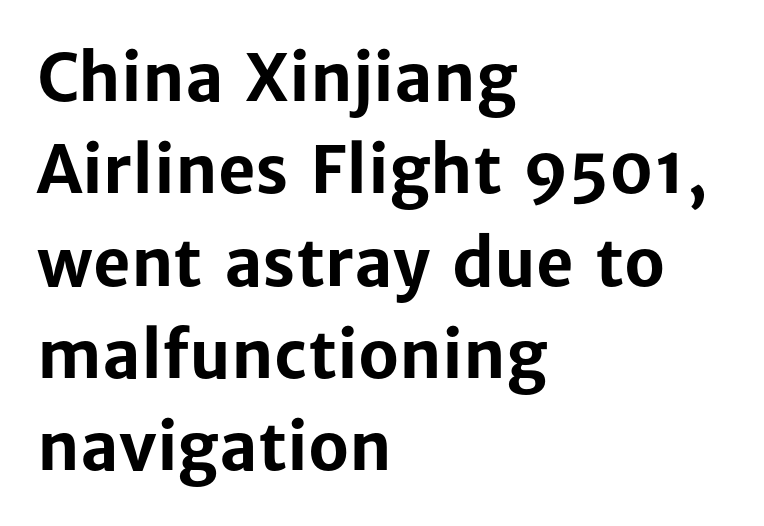
Q: Is the text bold? A: Yes.
Q: Is the text italic (slanted)? A: No, it is upright.
Q: Is the typeface a serif or a sans-serif typeface? A: Sans-serif.
Q: Is the text underlined? A: No.
Q: How is the paragraph aligned? A: Left-aligned.
Q: Is the spacing between letters normal or unusually wide? A: Normal.
Q: Is the spacing between lines tight, normal or loose? A: Normal.
Q: Width (condensed, normal, or wide)? A: Normal.
Q: Stroke contrast? A: Low.
Q: x-height? A: Medium.
Q: Monospaced? A: No.
